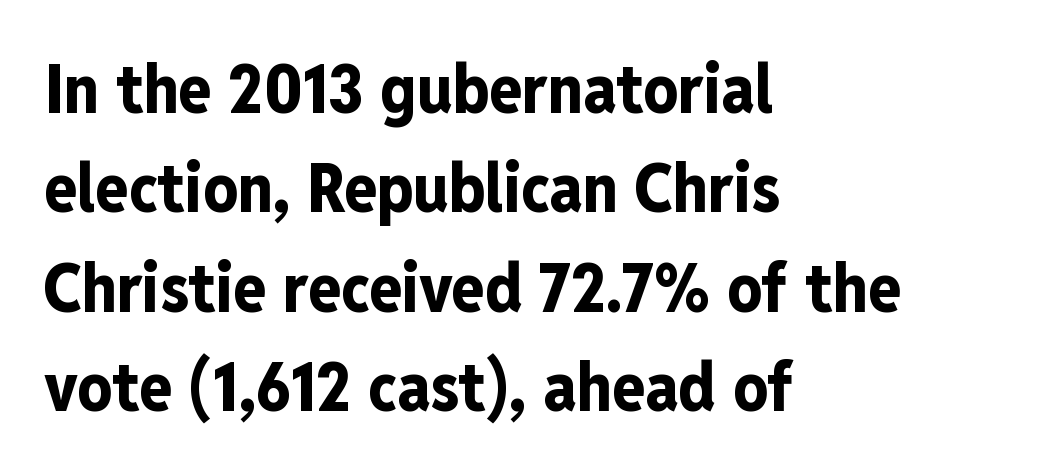
Italic: no, the glyphs are upright roman. The letters advance in unequal steps, a hallmark of proportional type. Type style note: lacks serifs. Any mark beneath the type? The region is blank. Normally led — the rows are evenly, conventionally spaced. The compositor pushed each line to the left boundary.
